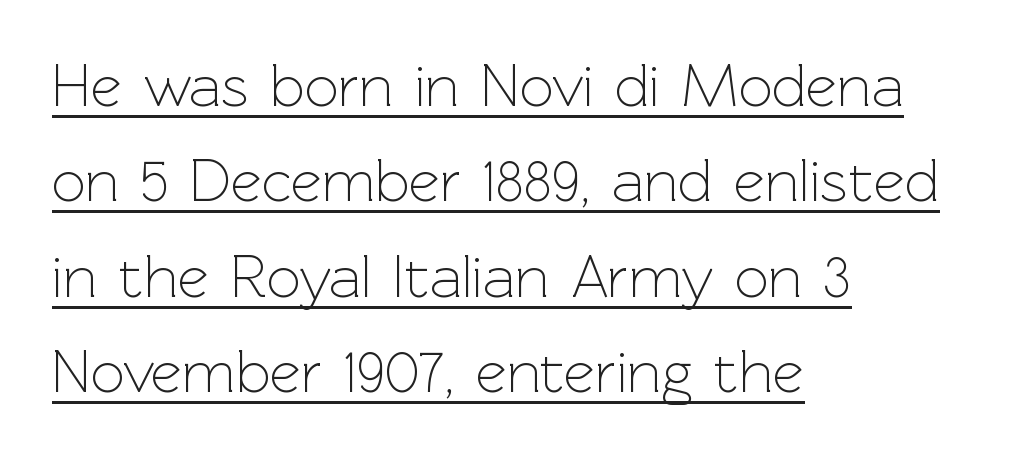
{"serif": "no", "italic": "no", "bold": "no", "weight": "light", "width": "normal", "x_height": "medium", "monospaced": "no", "underline": "yes", "align": "left", "line_spacing": "normal", "line_spacing_ratio": 1.59, "letter_spacing": "normal", "letter_spacing_em": 0.0, "glyph_px": 60}
